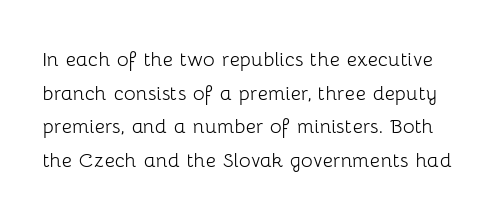
Q: Is the text bold? A: No.
Q: Is the text italic (slanted)? A: No, it is upright.
Q: Is the text underlined? A: No.
Q: Is the spacing between letters normal or unusually wide? A: Normal.
Q: Is the spacing between lines tight, normal or loose? A: Normal.
